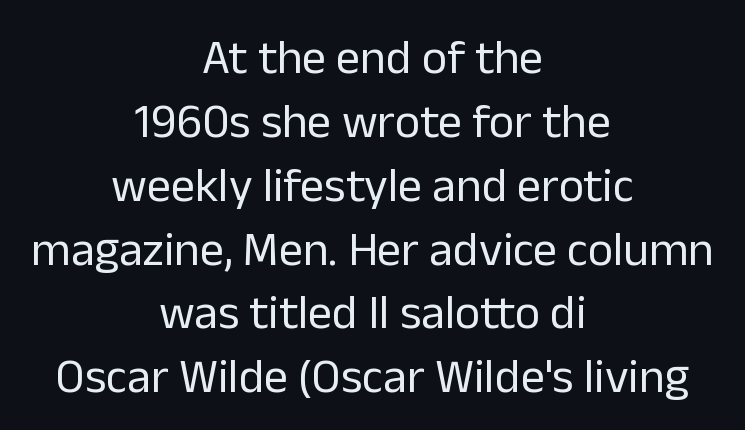
The image shows 48 px regular-weight sans-serif type, upright; set centered, normal line spacing (1.33x), normal letter spacing, not underlined; low stroke contrast and a medium x-height.
